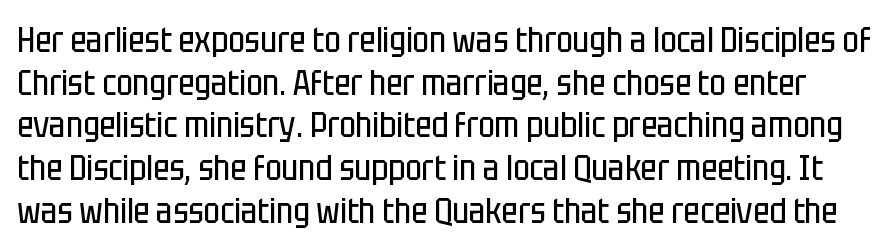
The image shows 35 px regular-weight, condensed sans-serif type, upright; set line spacing 1.22x, normal letter spacing, not underlined; low stroke contrast and a large x-height.
